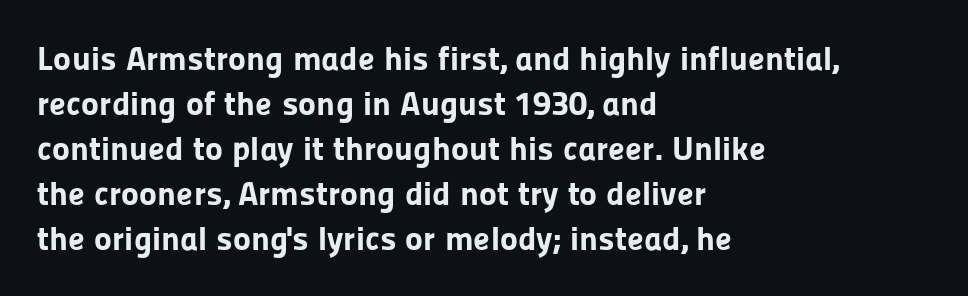
The image shows 34 px bold sans-serif type, upright; set left-aligned, normal line spacing (1.32x), normal letter spacing, not underlined; low stroke contrast and a medium x-height.
